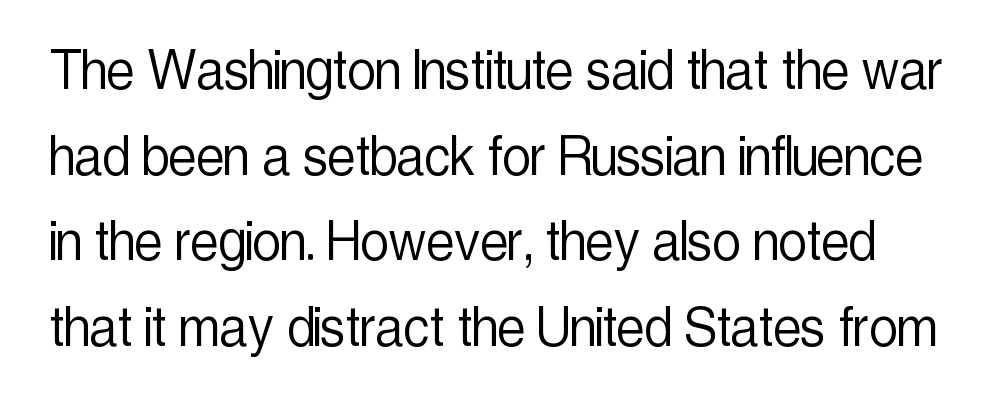
The leading is moderate, giving the passage an even texture. Compared with a typical body face, this is equally light or lighter still. Stroke terminals: plain, sans-serif. Vertical strokes here are truly vertical. Words appear dense and cohesive because spacing is normal. Looks like regular typesetting: each glyph gets only the width it needs.
